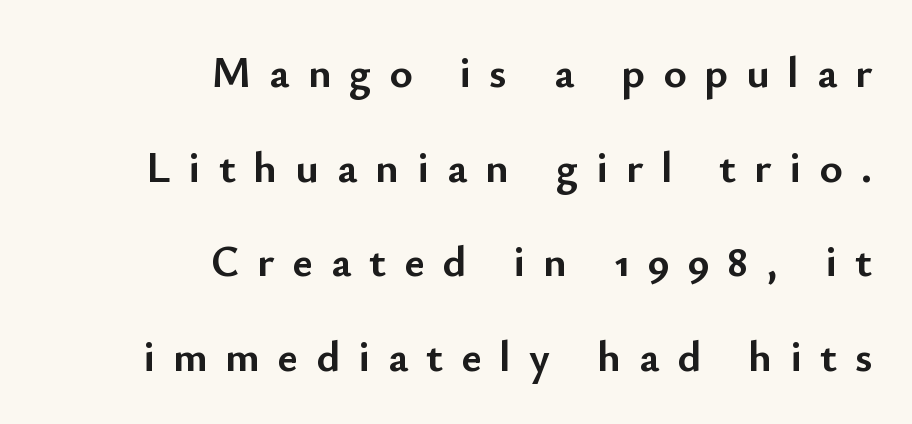
{"serif": "no", "italic": "no", "bold": "yes", "weight": "semibold", "width": "normal", "stroke_contrast": "low", "x_height": "small", "monospaced": "no", "underline": "no", "align": "right", "line_spacing": "loose", "line_spacing_ratio": 2.15, "letter_spacing": "wide", "letter_spacing_em": 0.41, "glyph_px": 44}
